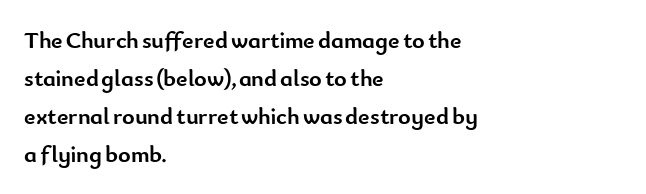
{"italic": "no", "bold": "yes", "underline": "no", "align": "left", "line_spacing": "normal", "line_spacing_ratio": 1.59, "letter_spacing": "normal", "letter_spacing_em": 0.0, "glyph_px": 24}
